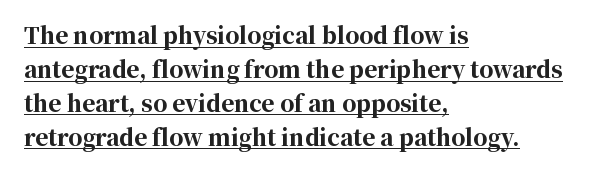
The image shows 22 px bold type, upright; set left-aligned, normal line spacing (1.54x), normal letter spacing, underlined.
